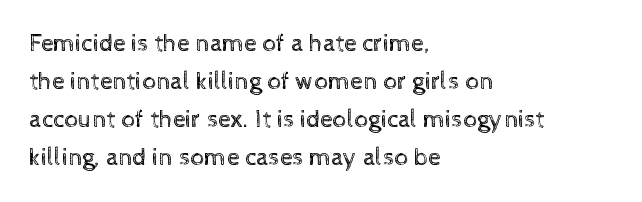
The font's upright variant was chosen for this text. The specimen omits any rule beneath the text block's lines. All the whitespace from short lines collects on the right. Tracking here is standard; glyphs follow each other at the usual distance.
